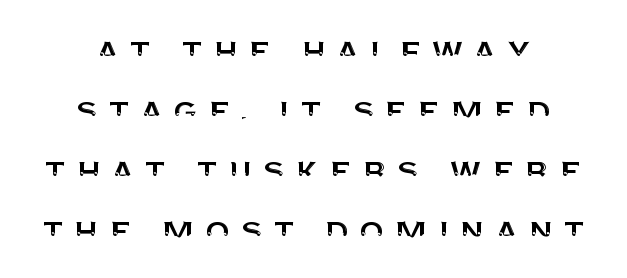
{"serif": "no", "italic": "no", "width": "normal", "stroke_contrast": "medium", "x_height": "large", "monospaced": "no", "underline": "no", "align": "center", "line_spacing": "normal", "line_spacing_ratio": 1.5, "letter_spacing": "wide", "letter_spacing_em": 0.23, "glyph_px": 40}
